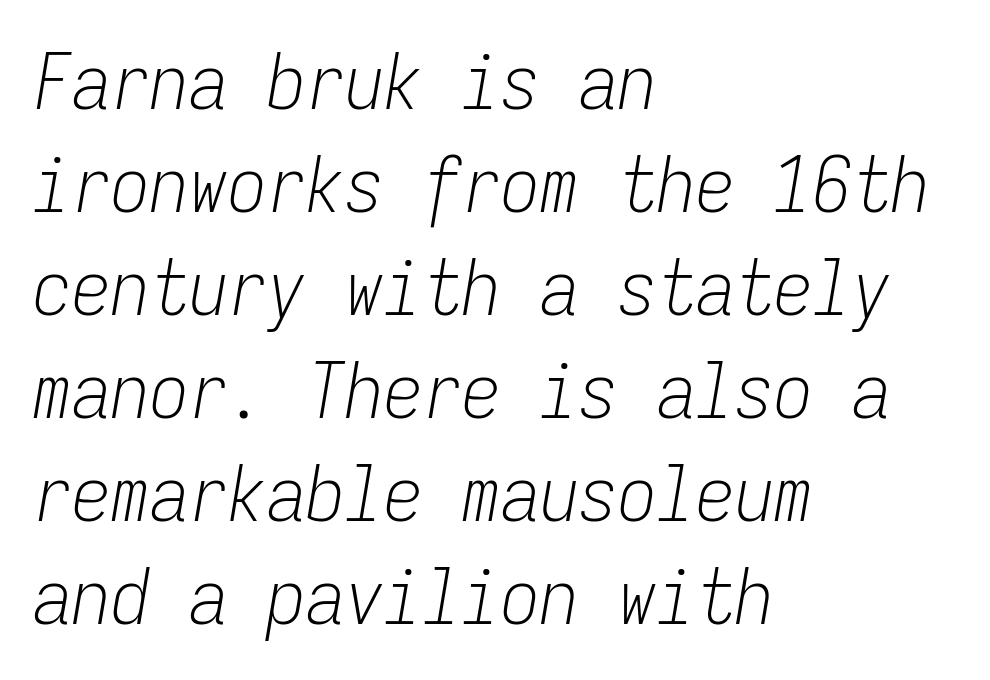
Q: Is the text bold? A: No.
Q: Is the text italic (slanted)? A: Yes, it leans right by about 9 degrees.
Q: Is the text underlined? A: No.
Q: How is the paragraph aligned? A: Left-aligned.
Q: Is the spacing between letters normal or unusually wide? A: Normal.
Q: Is the spacing between lines tight, normal or loose? A: Normal.
Q: Width (condensed, normal, or wide)? A: Condensed.
Q: Stroke contrast? A: Low.
Q: x-height? A: Medium.
Q: Monospaced? A: Yes.
